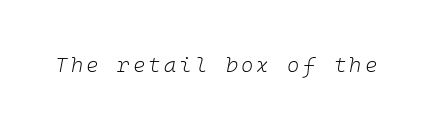
The image shows 21 px text type, italic (leaning right); set not underlined.
